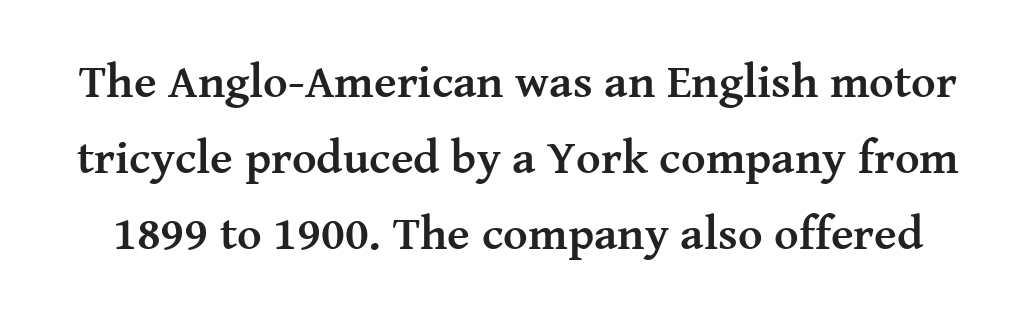
Character widths vary here, with narrow letters taking less room than wide ones. Examine the stroke ends and you'll spot serifs. Vertical spacing — default. Does the weight exceed regular? Yes, all the way to bold. Ascenders rise straight up at ninety degrees. Anything drawn beneath the words? Only blank space.
